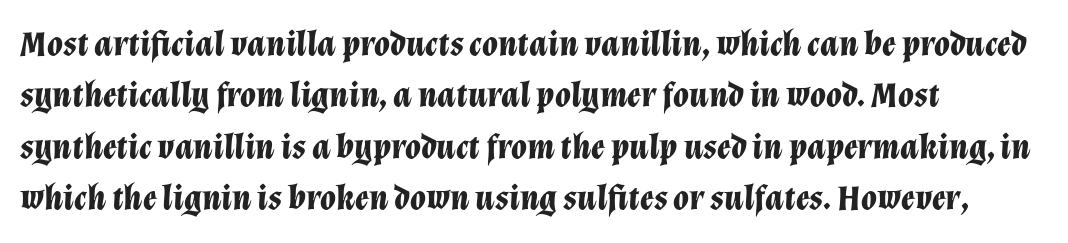
Q: Is the text bold? A: Yes.
Q: Is the text italic (slanted)? A: Yes, it leans right by about 12 degrees.
Q: Is the text underlined? A: No.
Q: How is the paragraph aligned? A: Left-aligned.
Q: Is the spacing between letters normal or unusually wide? A: Normal.
Q: Is the spacing between lines tight, normal or loose? A: Normal.
Q: Width (condensed, normal, or wide)? A: Normal.
Q: Stroke contrast? A: Low.
Q: x-height? A: Medium.
Q: Monospaced? A: No.
